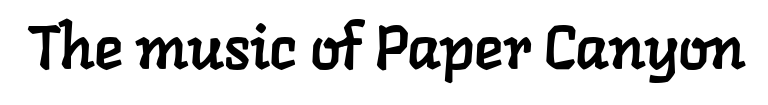
This rendering features lettering with no underline. The face used here is proportionally spaced, like ordinary book or web type. The passage shown is typeset with a serif family. No extra tracking has been applied to these lines.
